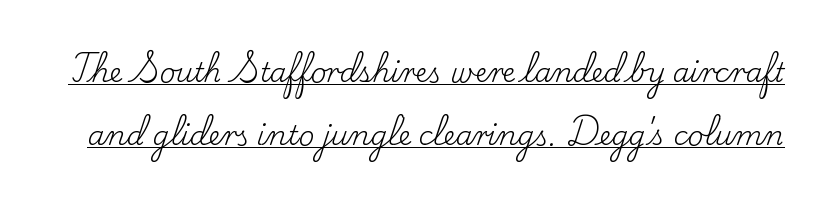
Q: Is the text bold? A: No.
Q: Is the text italic (slanted)? A: Yes.
Q: Is the text underlined? A: Yes.
Q: Is the spacing between letters normal or unusually wide? A: Normal.
Q: Is the spacing between lines tight, normal or loose? A: Loose.
